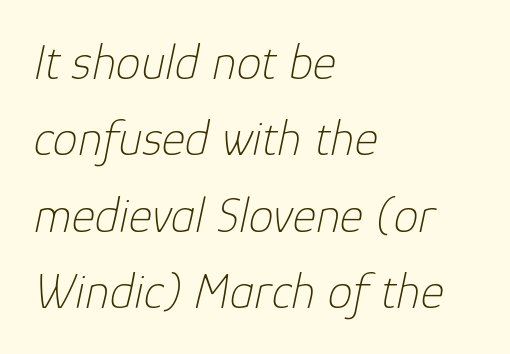
The image shows 50 px thin type, italic (leaning right); set left-aligned, normal line spacing (1.53x), normal letter spacing, not underlined; low stroke contrast and a medium x-height.
